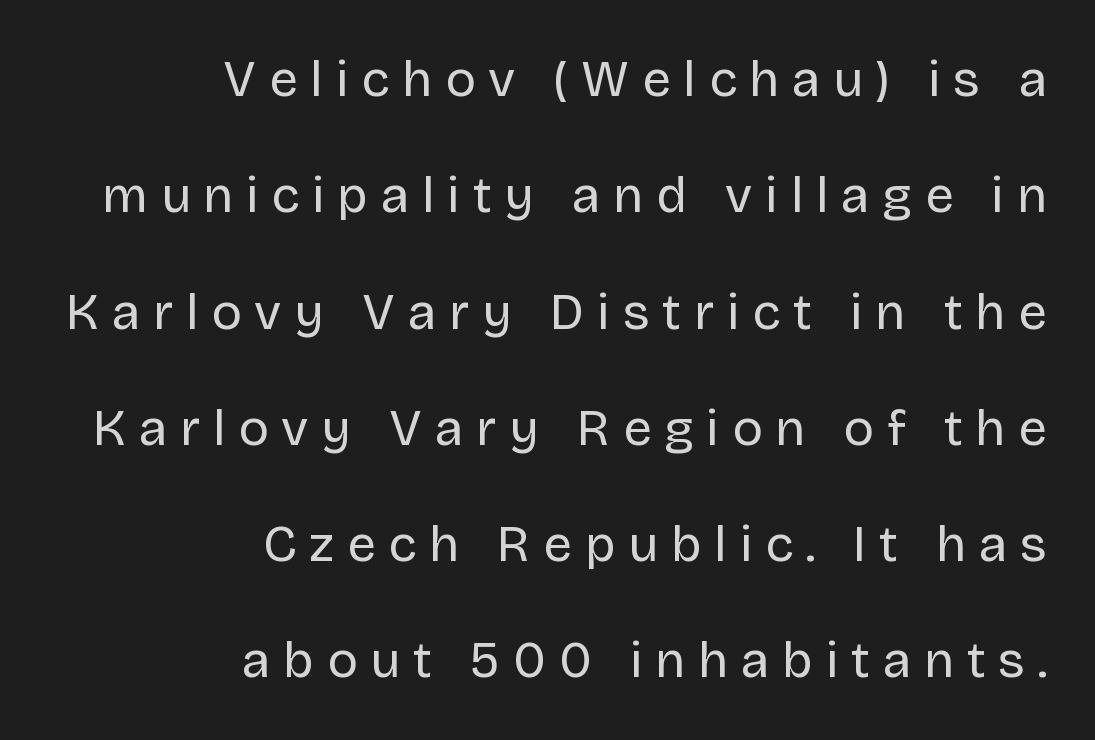
{"serif": "no", "italic": "no", "bold": "no", "weight": "regular", "width": "normal", "stroke_contrast": "low", "x_height": "large", "monospaced": "no", "underline": "no", "align": "right", "line_spacing": "loose", "line_spacing_ratio": 2.28, "letter_spacing": "wide", "letter_spacing_em": 0.25, "glyph_px": 51}
